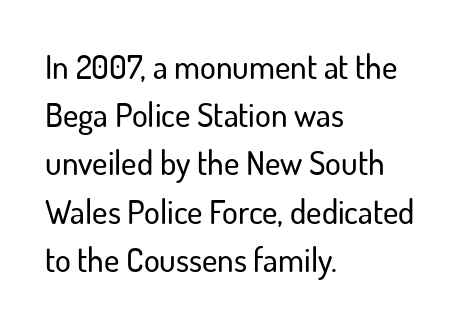
I'd call this a sans setting — the letters go barefoot. Teacher's note: observe the even left margin — that is flush-left alignment. Each letter keeps its own natural width here, so spacing adapts to shape. Descenders hang freely into open space. Notice how descenders clear the ascenders below comfortably — that's standard leading. What stands out about the letter spacing? Nothing — it is the standard amount.
